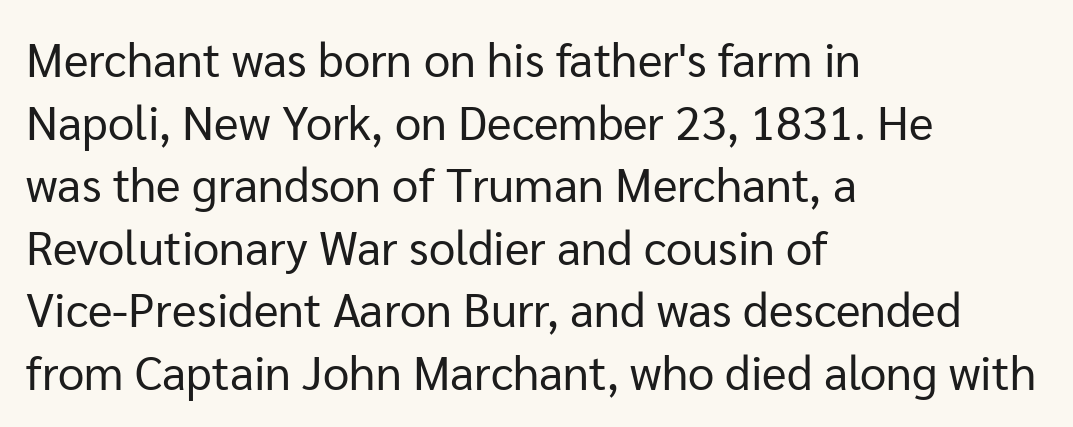
{"serif": "no", "italic": "no", "bold": "no", "weight": "regular", "width": "normal", "stroke_contrast": "low", "x_height": "medium", "monospaced": "no", "underline": "no", "align": "left", "line_spacing": "normal", "line_spacing_ratio": 1.33, "letter_spacing": "normal", "letter_spacing_em": 0.0, "glyph_px": 47}
